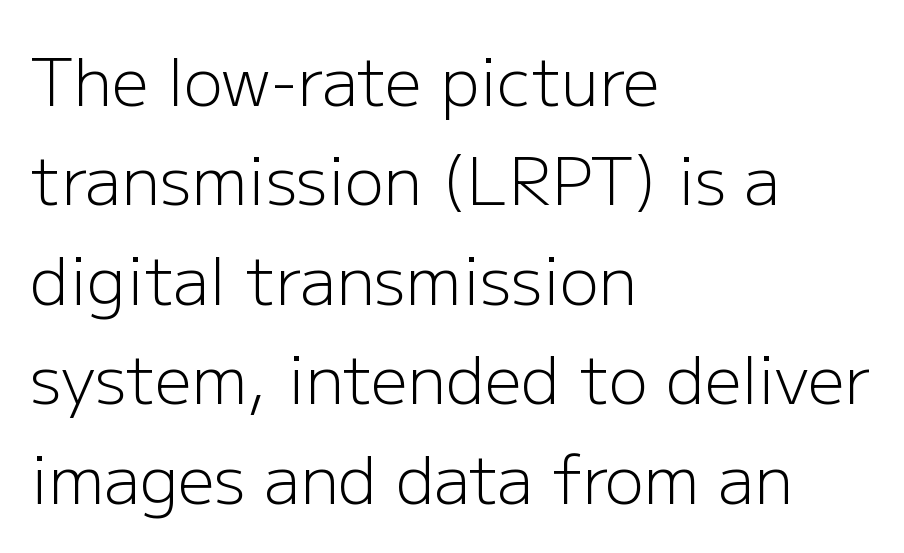
{"serif": "no", "italic": "no", "bold": "no", "weight": "light", "width": "normal", "stroke_contrast": "low", "x_height": "medium", "monospaced": "no", "underline": "no", "align": "left", "line_spacing": "normal", "line_spacing_ratio": 1.53, "letter_spacing": "normal", "letter_spacing_em": 0.0, "glyph_px": 65}
